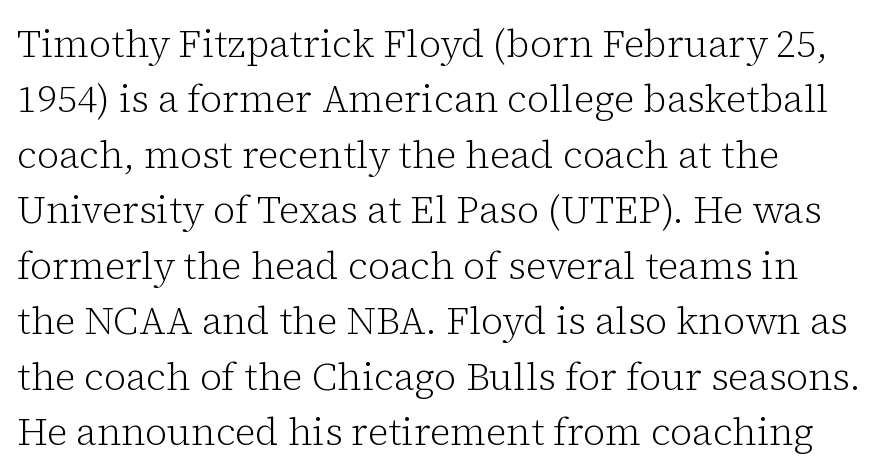
The image shows 38 px light serif type, upright; set normal line spacing (1.46x), normal letter spacing, not underlined; low stroke contrast and a medium x-height.
